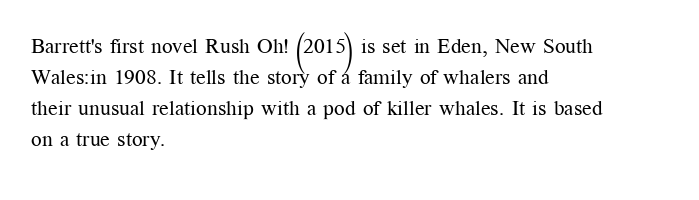
Q: Is the text bold? A: No.
Q: Is the text italic (slanted)? A: No, it is upright.
Q: Is the text underlined? A: No.
Q: How is the paragraph aligned? A: Left-aligned.
Q: Is the spacing between letters normal or unusually wide? A: Normal.
Q: Is the spacing between lines tight, normal or loose? A: Normal.
